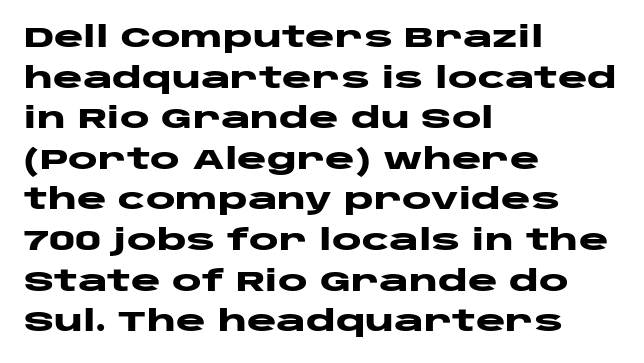
Q: Is the text bold? A: Yes.
Q: Is the text italic (slanted)? A: No, it is upright.
Q: Is the typeface a serif or a sans-serif typeface? A: Sans-serif.
Q: Is the text underlined? A: No.
Q: How is the paragraph aligned? A: Left-aligned.
Q: Is the spacing between letters normal or unusually wide? A: Normal.
Q: Is the spacing between lines tight, normal or loose? A: Normal.
Q: Width (condensed, normal, or wide)? A: Wide.
Q: Stroke contrast? A: Low.
Q: x-height? A: Large.
Q: Monospaced? A: No.
